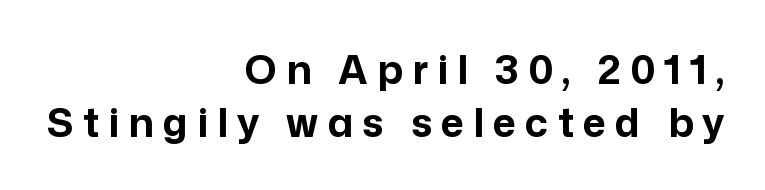
The image shows 40 px bold sans-serif type, upright; set right-aligned, normal line spacing (1.32x), unusually wide letter spacing (+0.23 em), not underlined; low stroke contrast and a medium x-height.
